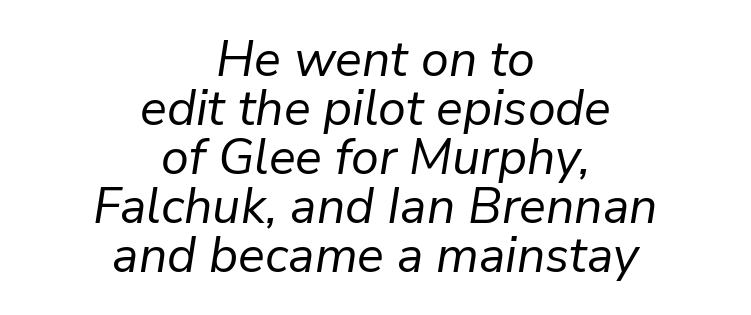
In terms of posture, this sample is oblique. A typesetter would call this proportional, since set widths differ per character. The designer dialed line spacing down below the default. The letters look calm and open, with moderate or lighter stems. How are the letters spaced? Ordinarily, with no added tracking. Both edges are ragged and mirror each other, which tells us the setting is centered.
